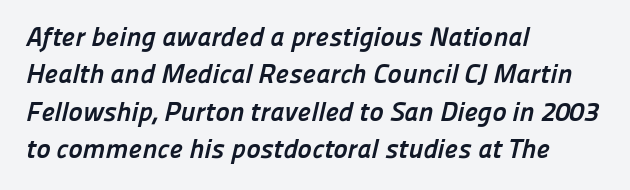
The image shows 27 px bold type; set left-aligned, normal line spacing (1.38x), normal letter spacing, not underlined.
